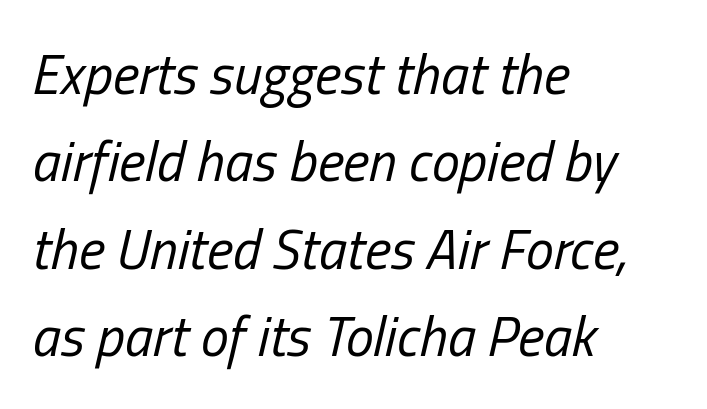
{"italic": "yes", "lean": "right", "slant_degrees": 13, "bold": "no", "weight": "regular", "width": "condensed", "stroke_contrast": "low", "x_height": "medium", "monospaced": "no", "underline": "no", "align": "left", "line_spacing": "normal", "line_spacing_ratio": 1.56, "letter_spacing": "normal", "letter_spacing_em": 0.0, "glyph_px": 56}
